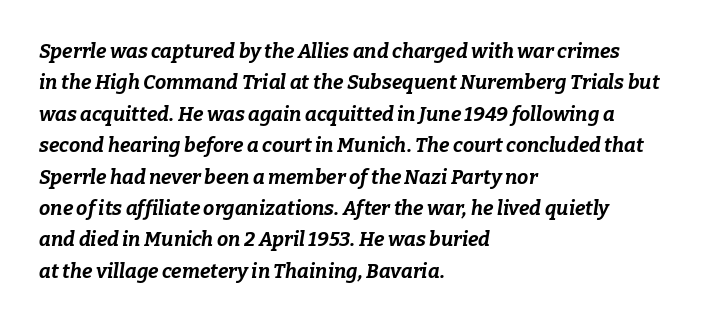
Q: Is the text bold? A: Yes.
Q: Is the text italic (slanted)? A: Yes, it leans right by about 9 degrees.
Q: Is the text underlined? A: No.
Q: How is the paragraph aligned? A: Left-aligned.
Q: Is the spacing between letters normal or unusually wide? A: Normal.
Q: Is the spacing between lines tight, normal or loose? A: Normal.
